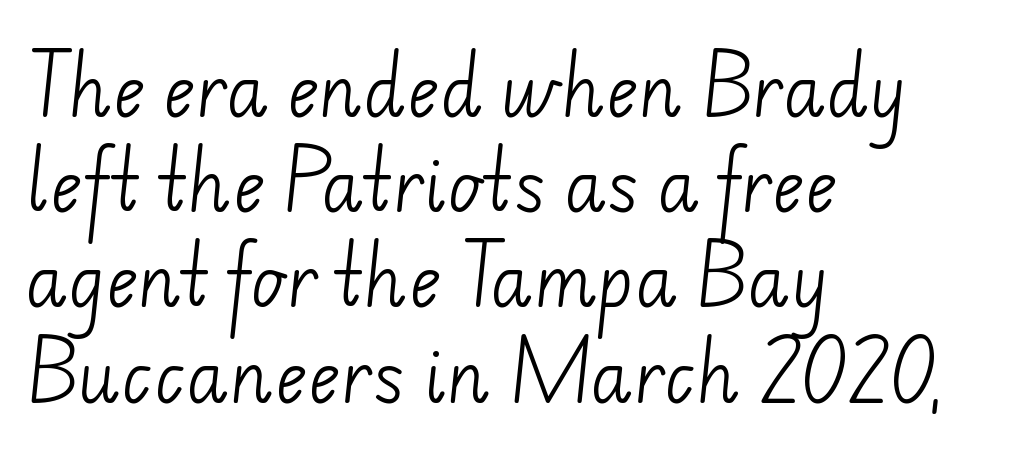
{"serif": "no", "bold": "no", "weight": "light", "width": "normal", "stroke_contrast": "low", "x_height": "small", "monospaced": "no", "underline": "no", "align": "left", "line_spacing": "normal", "line_spacing_ratio": 1.38, "letter_spacing": "normal", "letter_spacing_em": 0.0, "glyph_px": 69}
